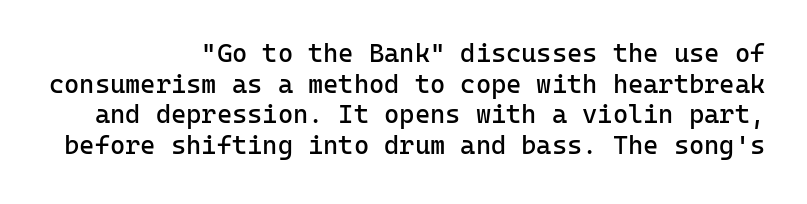
{"italic": "no", "bold": "no", "underline": "no", "align": "right", "line_spacing_ratio": 1.18, "letter_spacing": "normal", "letter_spacing_em": 0.0, "glyph_px": 26}
